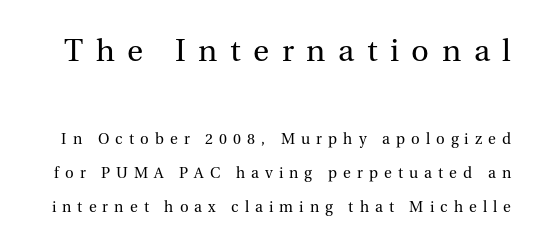
The image shows 33 px regular-weight serif type, upright; set loose line spacing (2.11x), unusually wide letter spacing (+0.38 em), not underlined; the first (top) block is 2.06x larger; medium stroke contrast and a medium x-height.
